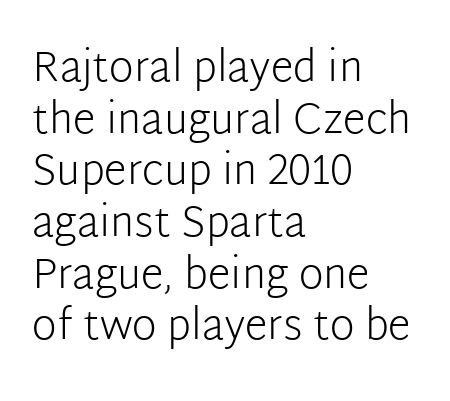
The image shows 42 px light sans-serif type, upright; set left-aligned, line spacing 1.23x, normal letter spacing, not underlined; low stroke contrast and a medium x-height.
